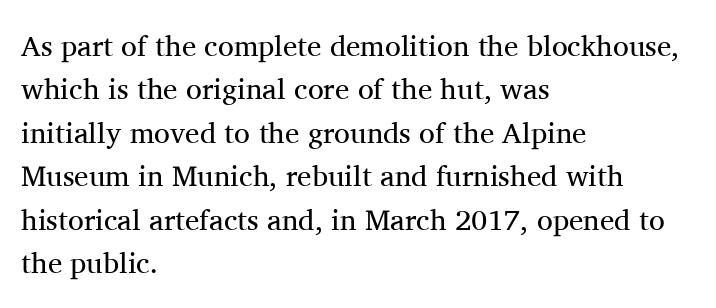
Q: Is the text bold? A: No.
Q: Is the text italic (slanted)? A: No, it is upright.
Q: Is the typeface a serif or a sans-serif typeface? A: Serif.
Q: Is the text underlined? A: No.
Q: How is the paragraph aligned? A: Left-aligned.
Q: Is the spacing between letters normal or unusually wide? A: Normal.
Q: Is the spacing between lines tight, normal or loose? A: Normal.
Q: Width (condensed, normal, or wide)? A: Normal.
Q: Stroke contrast? A: Medium.
Q: x-height? A: Medium.
Q: Monospaced? A: No.
